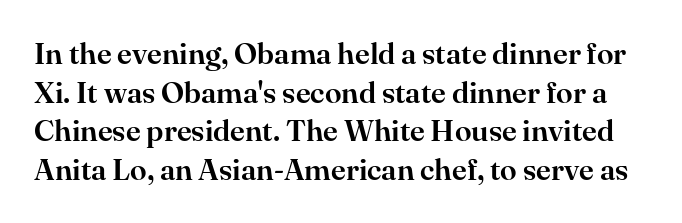
Q: Is the text italic (slanted)? A: No, it is upright.
Q: Is the typeface a serif or a sans-serif typeface? A: Serif.
Q: Is the text underlined? A: No.
Q: Is the spacing between letters normal or unusually wide? A: Normal.
Q: Is the spacing between lines tight, normal or loose? A: Normal.
Q: Width (condensed, normal, or wide)? A: Normal.
Q: Stroke contrast? A: High.
Q: x-height? A: Small.
Q: Monospaced? A: No.
